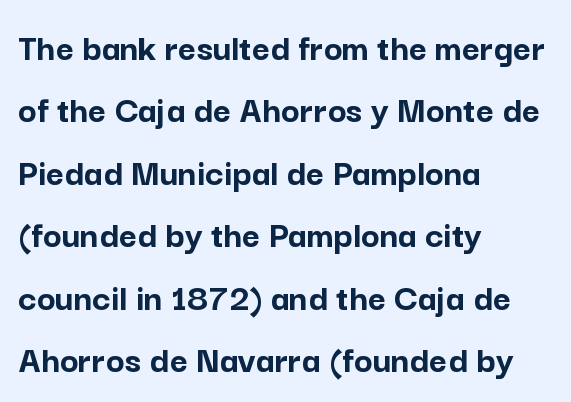
Chunky letters — that's bold for sure. Look at the tracking — it's just the regular setting, nothing added. The lettering holds an erect, upright posture throughout. The face used here is proportionally spaced, like ordinary book or web type. I'd call this a sans setting — the letters go barefoot.
